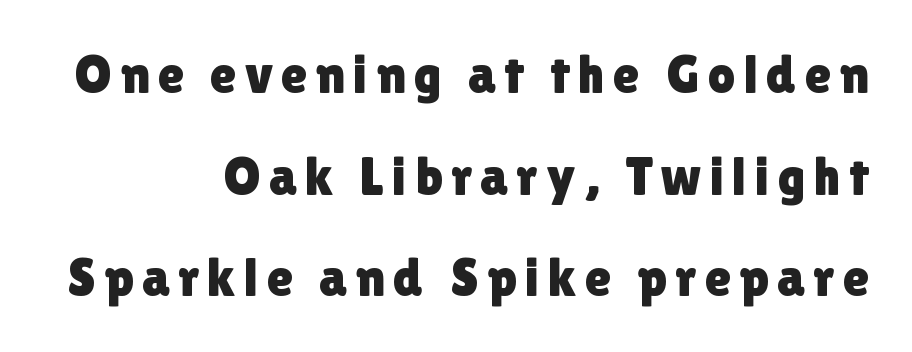
Q: Is the text italic (slanted)? A: No, it is upright.
Q: Is the typeface a serif or a sans-serif typeface? A: Sans-serif.
Q: Is the text underlined? A: No.
Q: How is the paragraph aligned? A: Right-aligned.
Q: Width (condensed, normal, or wide)? A: Normal.
Q: Stroke contrast? A: Low.
Q: x-height? A: Medium.
Q: Monospaced? A: No.
